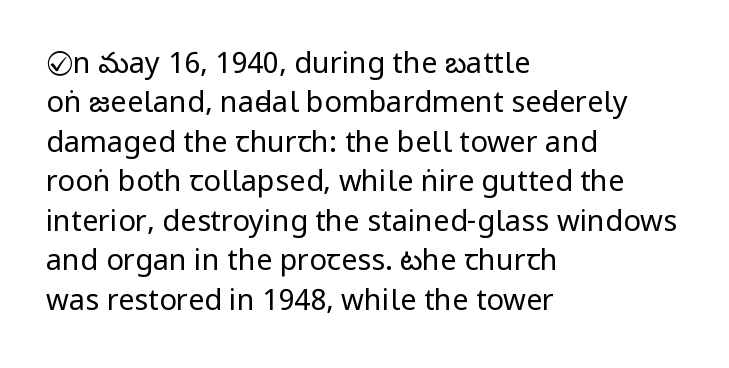
{"serif": "no", "italic": "no", "bold": "no", "weight": "regular", "width": "condensed", "stroke_contrast": "low", "x_height": "large", "monospaced": "no", "underline": "no", "align": "left", "line_spacing": "normal", "line_spacing_ratio": 1.36, "letter_spacing": "normal", "letter_spacing_em": 0.0, "glyph_px": 29}
